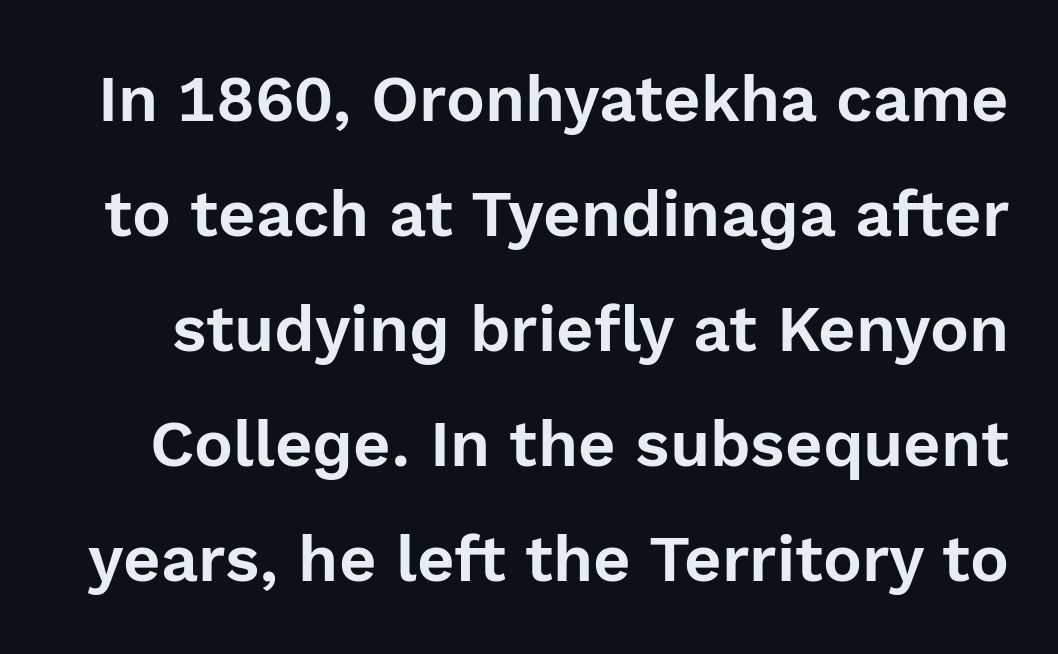
{"serif": "no", "italic": "no", "width": "normal", "x_height": "medium", "monospaced": "no", "underline": "no", "line_spacing_ratio": 1.77, "letter_spacing": "normal", "letter_spacing_em": 0.0, "glyph_px": 65}
